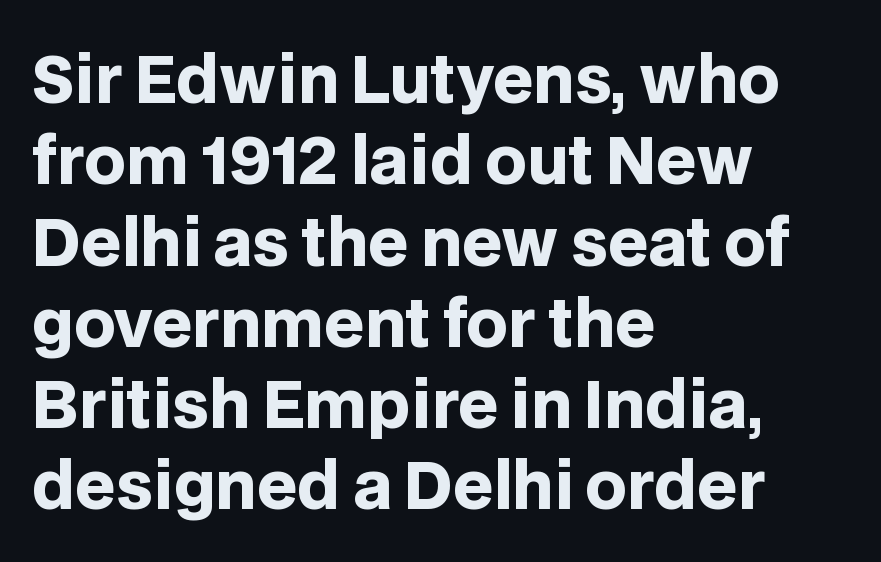
Proportional: the letters do not fall into vertical columns. In terms of posture, this sample is upright. The designer went with a sans here, leaving each stem footless. Nobody touched the tracking dial on this one. The rendering uses a moderate line-height, typical for paragraphs.
